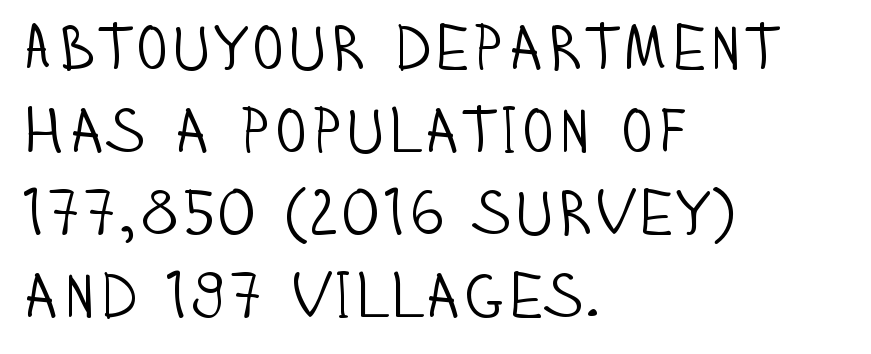
Note the varied advance widths — an 'i' is clearly narrower than an 'm'. There is no visible air inserted between adjacent glyphs. Stroke terminals: plain, sans-serif. A roman cut, with each character standing at attention. Horizontally, the lines are justified to the leading edge only. Words float on clear page, feet unadorned.
